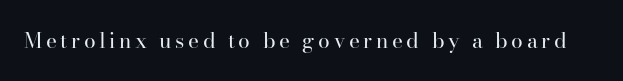
Q: Is the text bold? A: No.
Q: Is the text italic (slanted)? A: No, it is upright.
Q: Is the text underlined? A: No.
